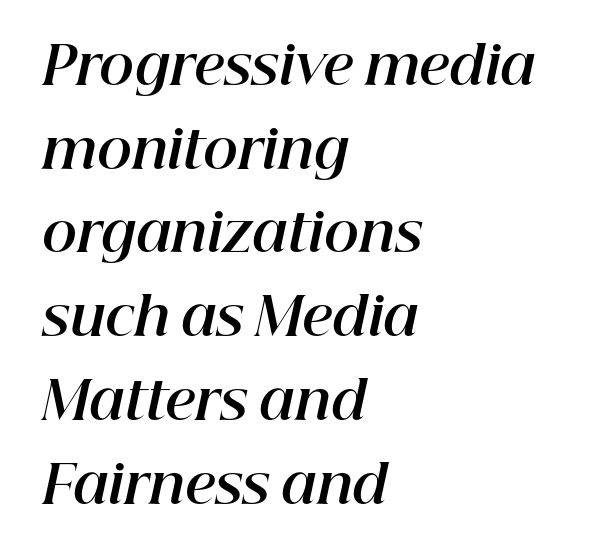
Q: Is the text bold? A: Yes.
Q: Is the text italic (slanted)? A: Yes, it leans right by about 12 degrees.
Q: Is the text underlined? A: No.
Q: How is the paragraph aligned? A: Left-aligned.
Q: Is the spacing between letters normal or unusually wide? A: Normal.
Q: Is the spacing between lines tight, normal or loose? A: Normal.
Q: Width (condensed, normal, or wide)? A: Normal.
Q: Stroke contrast? A: High.
Q: x-height? A: Medium.
Q: Monospaced? A: No.
